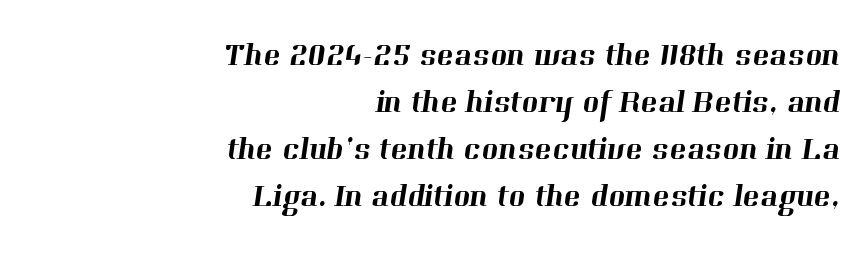
Only glyphs here, with clear space below each row. Notice how the passage keeps a crisp vertical edge on the right only. Summary of vertical rhythm: regular, with standard interline spacing. The type is set solid horizontally, with unmodified tracking. The rendering uses natural spacing where letterforms have individual widths.
